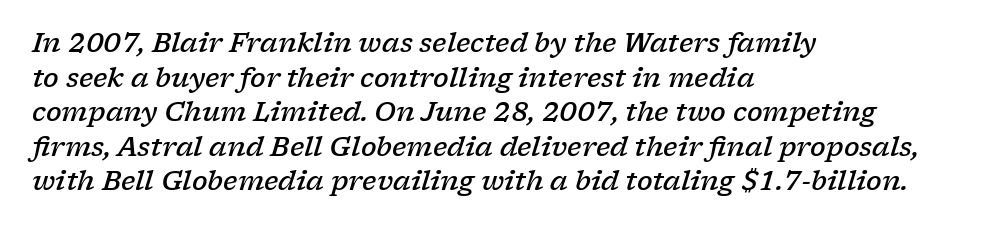
Reading down the block, your eye returns to a fixed left position each line. Check the space under the baseline: it is left empty. Notice how descenders clear the ascenders below comfortably — that's standard leading. A typesetter would call this zero additional tracking. Designer's note — italics engaged.
